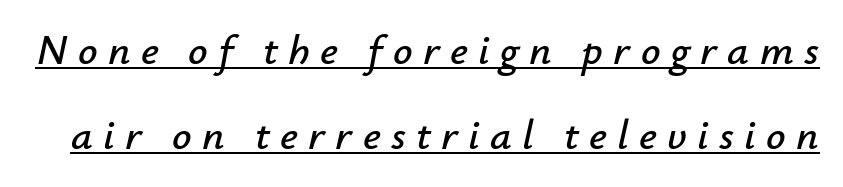
Looks like someone drew a line under every word here. Tall strokes in this sample are angled rather than plumb. Caption: expanded tracking, letters set apart. Is there much room between lines? Yes — plenty of vertical air separates them. Varying glyph widths throughout — classic text-font behaviour.
